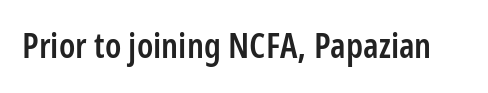
The image shows 35 px semibold, condensed sans-serif type, upright; set normal letter spacing, not underlined; low stroke contrast and a medium x-height.
